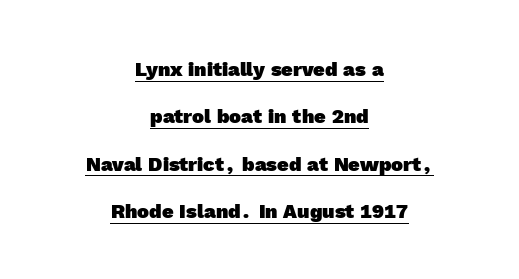
Q: Is the text bold? A: Yes.
Q: Is the text underlined? A: Yes.
Q: How is the paragraph aligned? A: Centered.
Q: Is the spacing between letters normal or unusually wide? A: Normal.
Q: Is the spacing between lines tight, normal or loose? A: Loose.
